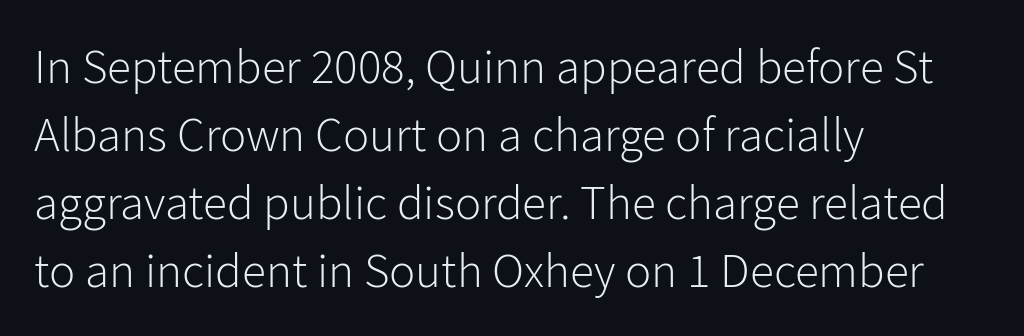
Q: Is the text bold? A: No.
Q: Is the text italic (slanted)? A: No, it is upright.
Q: Is the typeface a serif or a sans-serif typeface? A: Sans-serif.
Q: Is the text underlined? A: No.
Q: How is the paragraph aligned? A: Left-aligned.
Q: Is the spacing between letters normal or unusually wide? A: Normal.
Q: Is the spacing between lines tight, normal or loose? A: Normal.
Q: Width (condensed, normal, or wide)? A: Normal.
Q: Stroke contrast? A: Low.
Q: x-height? A: Medium.
Q: Monospaced? A: No.
